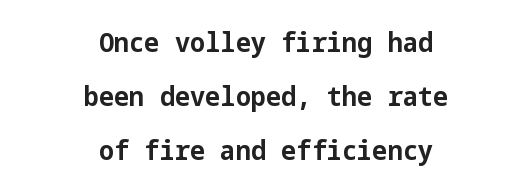
The glyphs are unaccompanied by any horizontal stroke below them. It's the straight-up-and-down kind of type. Is the block centered? Yes — each line is placed symmetrically about the middle. Each new line begins a long way beneath the previous one.
